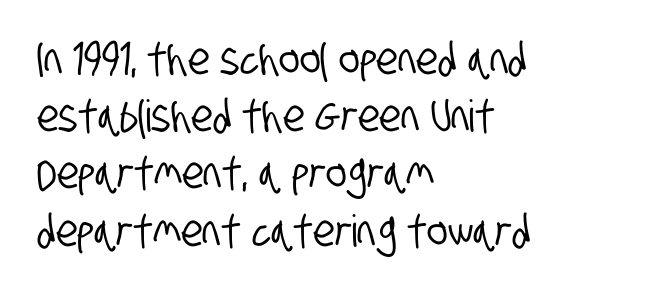
{"serif": "no", "width": "condensed", "stroke_contrast": "low", "x_height": "large", "monospaced": "no", "underline": "no", "align": "left", "line_spacing": "normal", "line_spacing_ratio": 1.3, "letter_spacing": "normal", "letter_spacing_em": 0.0, "glyph_px": 44}
